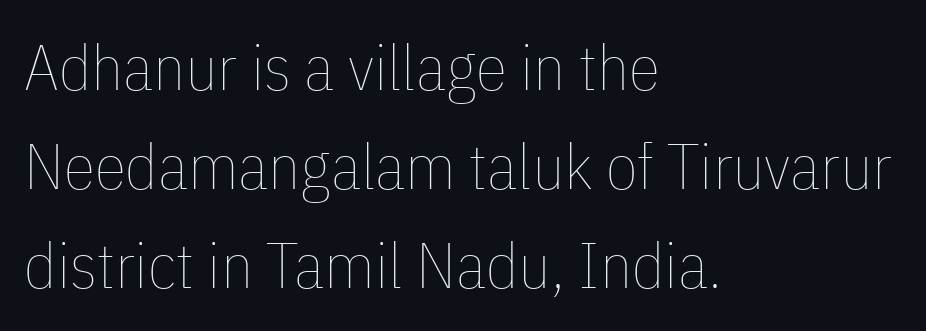
{"italic": "no", "bold": "no", "weight": "thin", "width": "condensed", "stroke_contrast": "low", "x_height": "medium", "monospaced": "no", "underline": "no", "align": "left", "line_spacing": "normal", "line_spacing_ratio": 1.55, "letter_spacing": "normal", "letter_spacing_em": 0.0, "glyph_px": 64}
